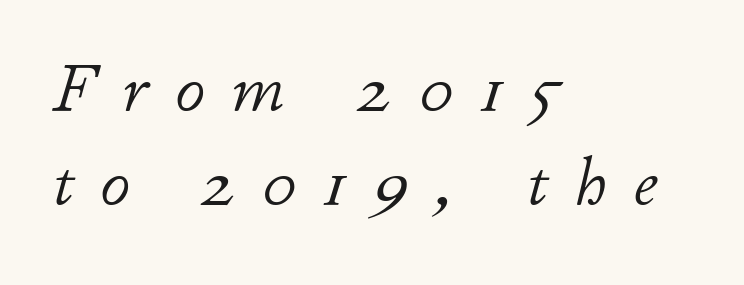
The image shows 67 px light type, italic (leaning right); set left-aligned, normal line spacing (1.41x), unusually wide letter spacing (+0.4 em), not underlined; low stroke contrast and a small x-height.
